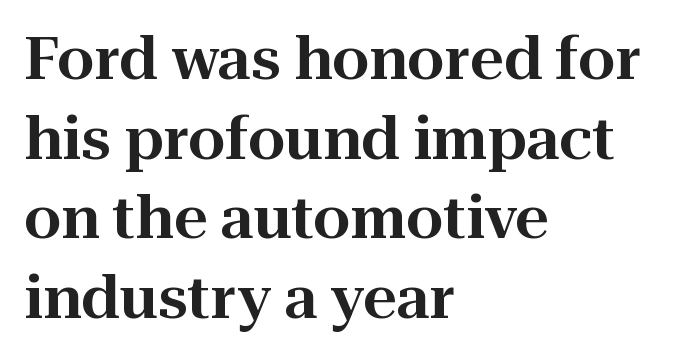
The designer left line spacing at the default. Italic: no, the glyphs are upright roman. Inter-character spacing is left at the font's built-in metrics. Unmarked baselines from the first word to the last. Note the varied advance widths — an 'i' is clearly narrower than an 'm'. The paragraph has a hard left edge and a soft right edge.
